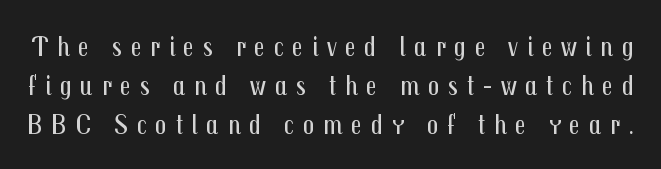
{"serif": "no", "italic": "no", "bold": "no", "weight": "regular", "width": "condensed", "stroke_contrast": "medium", "x_height": "medium", "monospaced": "no", "underline": "no", "line_spacing": "normal", "line_spacing_ratio": 1.35, "letter_spacing": "wide", "letter_spacing_em": 0.29, "glyph_px": 29}
